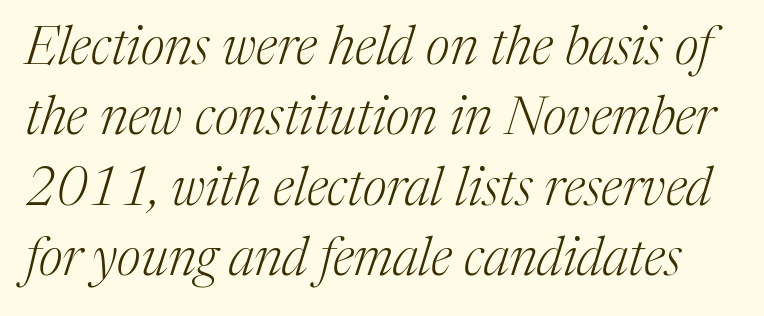
Q: Is the text bold? A: No.
Q: Is the text italic (slanted)? A: Yes, it leans right by about 17 degrees.
Q: Is the typeface a serif or a sans-serif typeface? A: Serif.
Q: Is the text underlined? A: No.
Q: Is the spacing between letters normal or unusually wide? A: Normal.
Q: Is the spacing between lines tight, normal or loose? A: Normal.
Q: Width (condensed, normal, or wide)? A: Normal.
Q: Stroke contrast? A: Medium.
Q: x-height? A: Medium.
Q: Monospaced? A: No.
